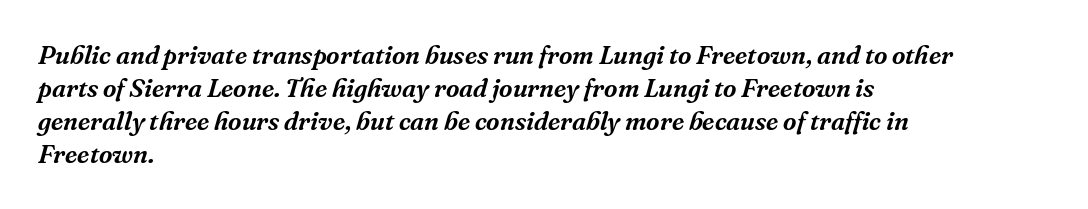
The image shows 26 px text type, italic (leaning right); set left-aligned, normal line spacing (1.27x), normal letter spacing, not underlined.
